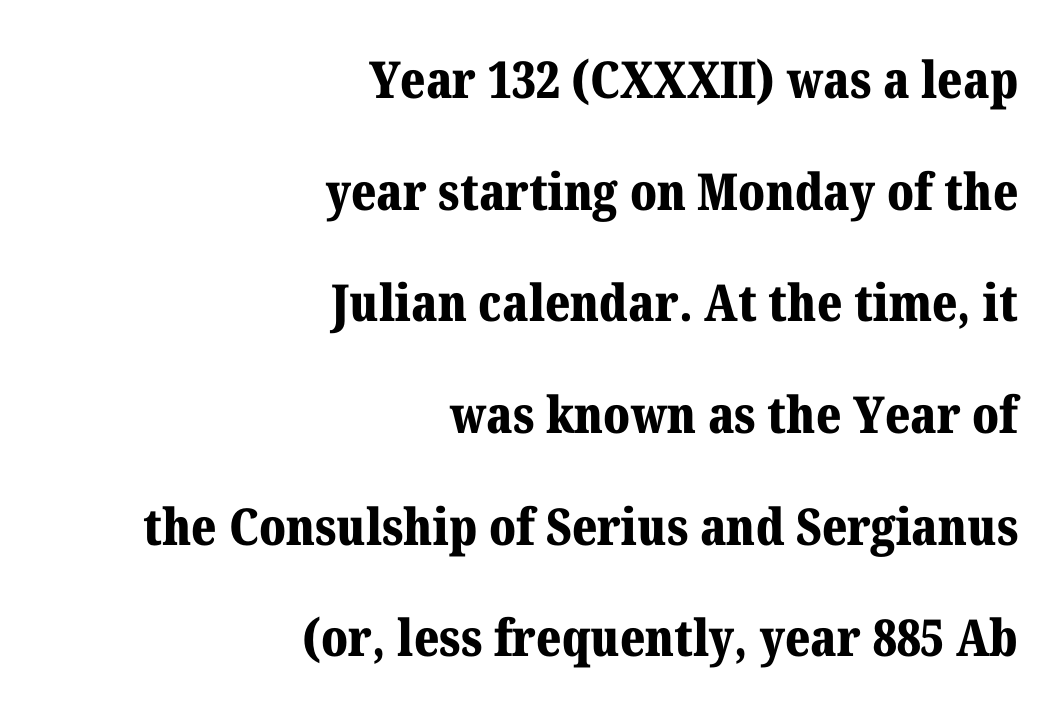
{"serif": "yes", "italic": "no", "bold": "yes", "weight": "bold", "width": "normal", "stroke_contrast": "medium", "x_height": "medium", "monospaced": "no", "underline": "no", "align": "right", "line_spacing": "loose", "line_spacing_ratio": 2.19, "letter_spacing": "normal", "letter_spacing_em": 0.0, "glyph_px": 51}
